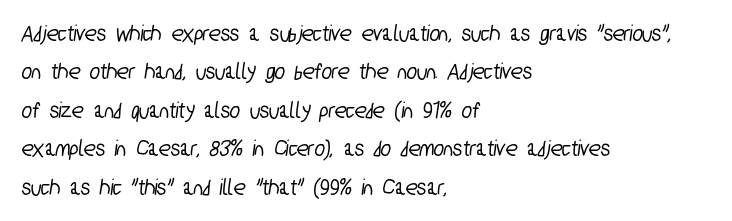
Q: Is the text underlined? A: No.
Q: How is the paragraph aligned? A: Left-aligned.
Q: Is the spacing between letters normal or unusually wide? A: Normal.
Q: Is the spacing between lines tight, normal or loose? A: Normal.
